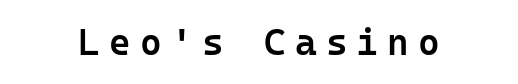
The image shows 37 px semibold sans-serif type, upright, monospaced; set unusually wide letter spacing (+0.25 em), not underlined; low stroke contrast and a medium x-height.
